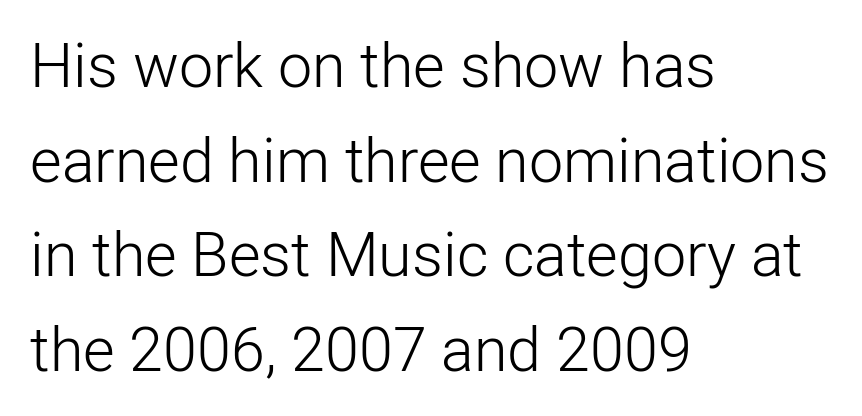
Q: Is the text bold? A: No.
Q: Is the text italic (slanted)? A: No, it is upright.
Q: Is the typeface a serif or a sans-serif typeface? A: Sans-serif.
Q: Is the text underlined? A: No.
Q: How is the paragraph aligned? A: Left-aligned.
Q: Is the spacing between letters normal or unusually wide? A: Normal.
Q: Is the spacing between lines tight, normal or loose? A: Normal.
Q: Width (condensed, normal, or wide)? A: Normal.
Q: Stroke contrast? A: Low.
Q: x-height? A: Medium.
Q: Monospaced? A: No.
